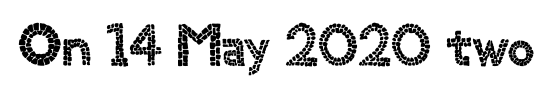
The image shows 59 px sans-serif type, upright; set normal letter spacing, not underlined; a small x-height.
